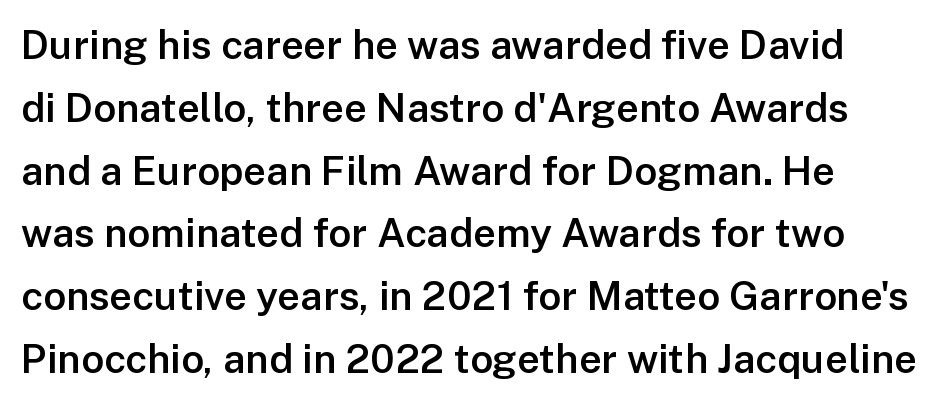
{"serif": "no", "italic": "no", "bold": "semi", "weight": "semibold", "width": "normal", "stroke_contrast": "low", "x_height": "medium", "monospaced": "no", "underline": "no", "line_spacing": "normal", "line_spacing_ratio": 1.57, "letter_spacing": "normal", "letter_spacing_em": 0.0, "glyph_px": 40}
